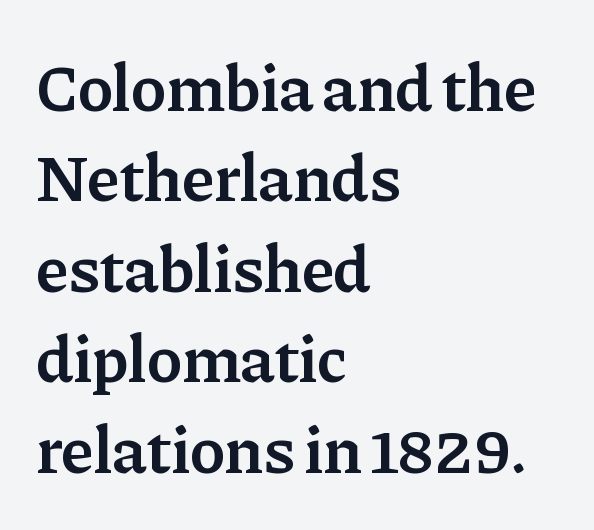
Q: Is the text bold? A: Semi-bold.
Q: Is the text italic (slanted)? A: No, it is upright.
Q: Is the typeface a serif or a sans-serif typeface? A: Serif.
Q: Is the text underlined? A: No.
Q: How is the paragraph aligned? A: Left-aligned.
Q: Is the spacing between letters normal or unusually wide? A: Normal.
Q: Is the spacing between lines tight, normal or loose? A: Normal.
Q: Width (condensed, normal, or wide)? A: Normal.
Q: Stroke contrast? A: Low.
Q: x-height? A: Medium.
Q: Monospaced? A: No.
